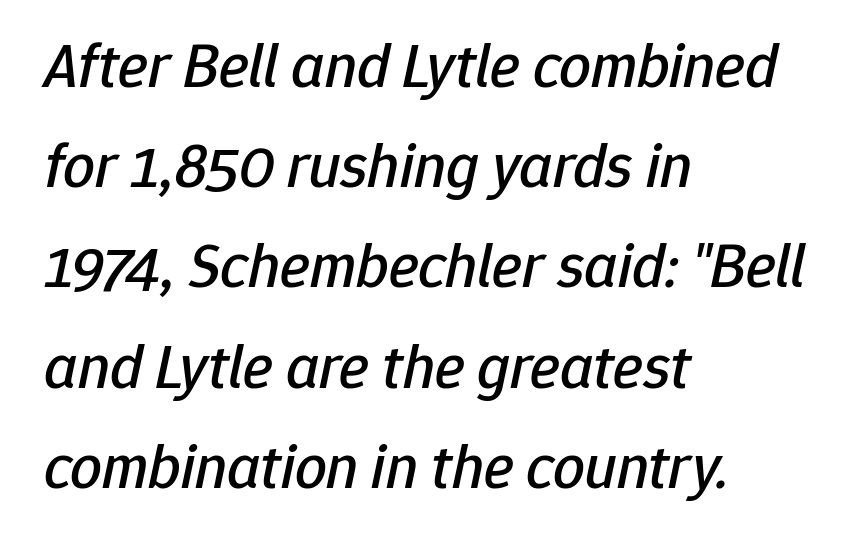
Q: Is the text italic (slanted)? A: Yes, it leans right by about 12 degrees.
Q: Is the text underlined? A: No.
Q: How is the paragraph aligned? A: Left-aligned.
Q: Is the spacing between letters normal or unusually wide? A: Normal.
Q: Is the spacing between lines tight, normal or loose? A: Normal.
Q: Width (condensed, normal, or wide)? A: Normal.
Q: Stroke contrast? A: Low.
Q: x-height? A: Medium.
Q: Monospaced? A: No.
